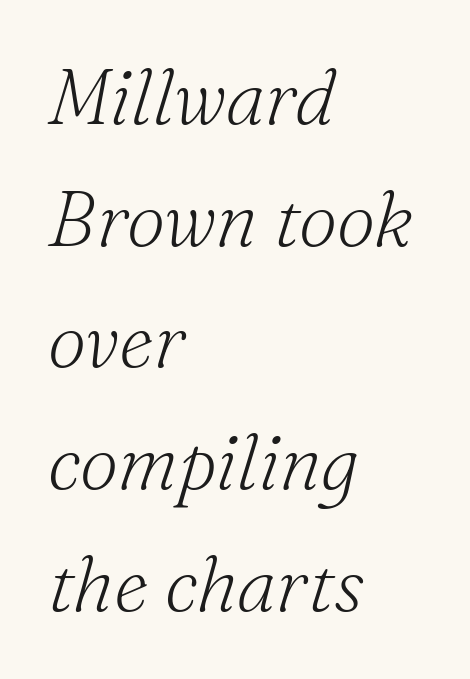
{"serif": "yes", "italic": "yes", "lean": "right", "slant_degrees": 16, "bold": "no", "weight": "light", "width": "normal", "stroke_contrast": "medium", "x_height": "small", "monospaced": "no", "underline": "no", "align": "left", "line_spacing": "normal", "line_spacing_ratio": 1.58, "letter_spacing": "normal", "letter_spacing_em": 0.0, "glyph_px": 77}
